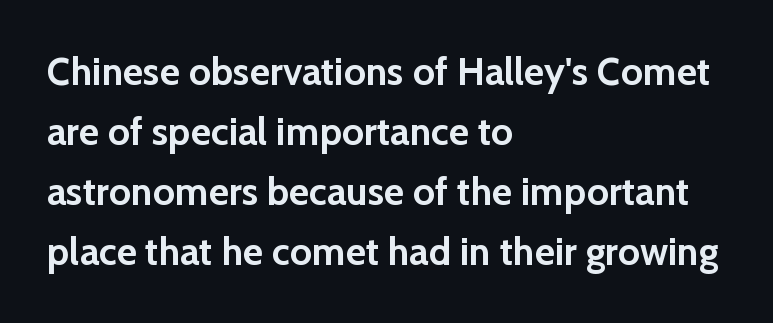
Bold? Absolutely — the strokes are thick and heavy. You could not count columns in this text — the font is proportionally spaced. The text was rendered using a sans face with plain stroke endings. Leftover space on each line is placed entirely after the last word. If you measured baseline to baseline, you'd find a middling distance. A typesetter would call this zero additional tracking.
